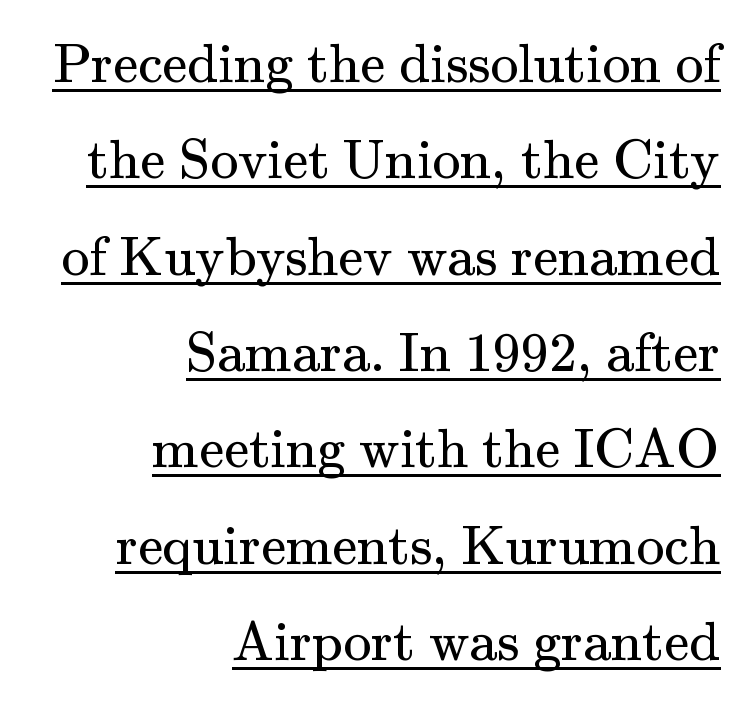
{"serif": "yes", "italic": "no", "bold": "no", "weight": "regular", "width": "normal", "stroke_contrast": "medium", "x_height": "small", "monospaced": "no", "underline": "yes", "align": "right", "line_spacing_ratio": 1.72, "letter_spacing": "normal", "letter_spacing_em": 0.0, "glyph_px": 56}
